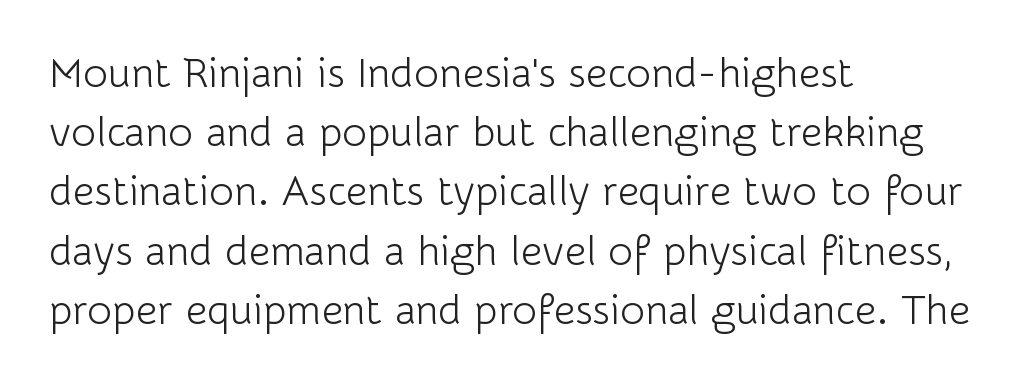
The image shows 42 px light sans-serif type, upright; set left-aligned, normal line spacing (1.41x), normal letter spacing, not underlined; low stroke contrast and a medium x-height.
